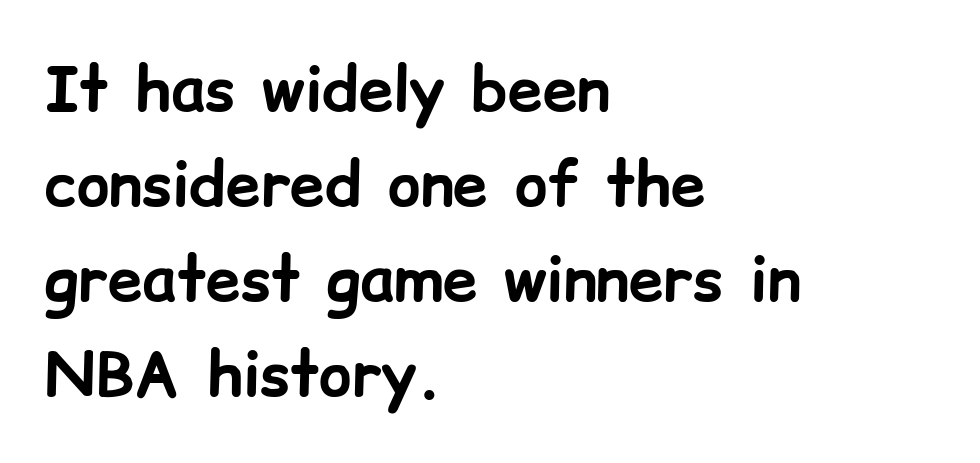
{"serif": "no", "italic": "no", "bold": "yes", "weight": "bold", "width": "normal", "stroke_contrast": "low", "x_height": "medium", "monospaced": "no", "underline": "no", "align": "left", "line_spacing": "normal", "line_spacing_ratio": 1.53, "letter_spacing": "normal", "letter_spacing_em": 0.0, "glyph_px": 62}
